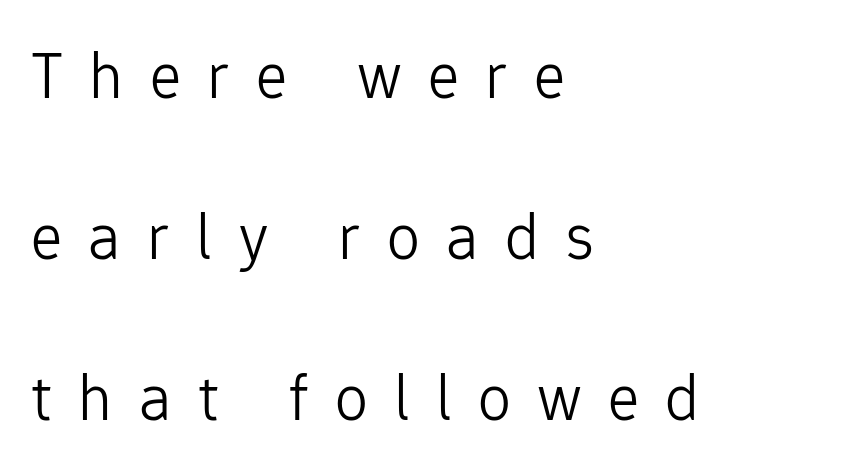
{"serif": "no", "italic": "no", "bold": "no", "weight": "light", "width": "normal", "stroke_contrast": "low", "x_height": "medium", "monospaced": "no", "underline": "no", "align": "left", "line_spacing": "loose", "line_spacing_ratio": 2.44, "letter_spacing": "wide", "letter_spacing_em": 0.4, "glyph_px": 66}
